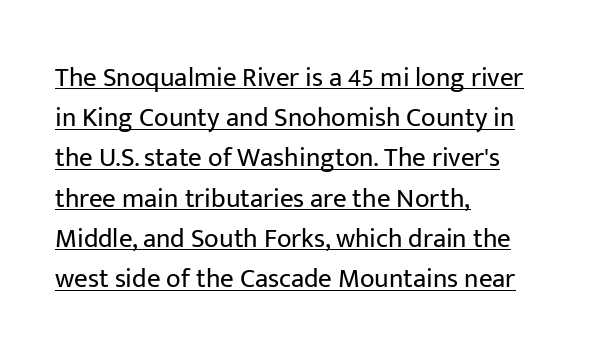
Observe the ordinary spacing: letters are neighbours, not strangers. Ascenders rise straight up at ninety degrees. Emphasis is given by a line drawn under the lettering. A quiet, ordinary-to-light weight characterises the typeface. These lines are set flush left with a ragged right edge. Quick note: interline space is typical.
